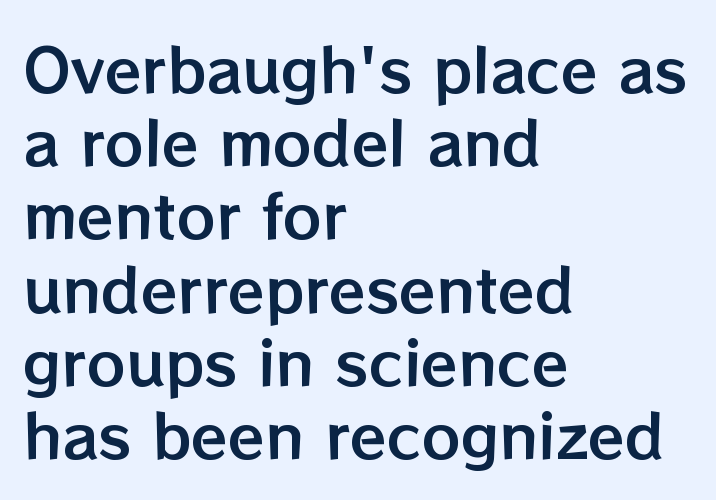
{"italic": "no", "width": "normal", "stroke_contrast": "low", "x_height": "medium", "monospaced": "no", "underline": "no", "align": "left", "line_spacing_ratio": 1.22, "letter_spacing": "normal", "letter_spacing_em": 0.0, "glyph_px": 60}
